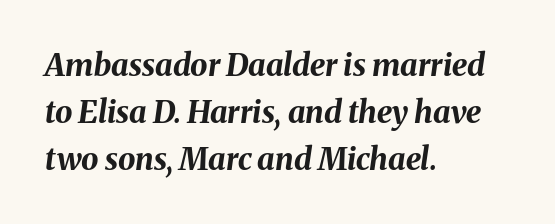
{"italic": "yes", "lean": "right", "slant_degrees": 8, "bold": "yes", "weight": "bold", "width": "normal", "stroke_contrast": "medium", "x_height": "medium", "monospaced": "no", "underline": "no", "align": "left", "line_spacing": "normal", "line_spacing_ratio": 1.51, "letter_spacing": "normal", "letter_spacing_em": 0.0, "glyph_px": 31}
